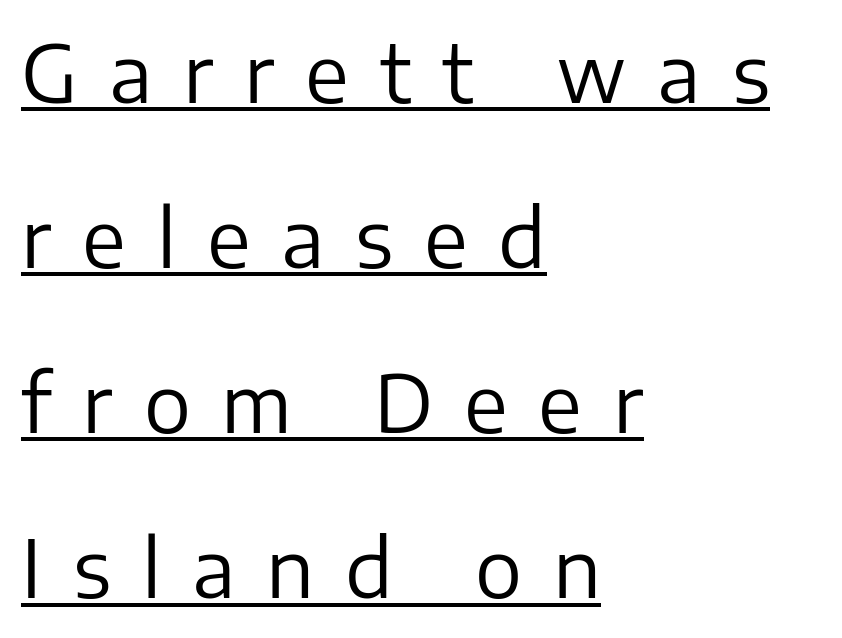
{"serif": "no", "italic": "no", "bold": "no", "weight": "regular", "width": "normal", "stroke_contrast": "low", "x_height": "medium", "monospaced": "no", "underline": "yes", "align": "left", "line_spacing": "loose", "line_spacing_ratio": 2.09, "letter_spacing": "wide", "letter_spacing_em": 0.39, "glyph_px": 79}
